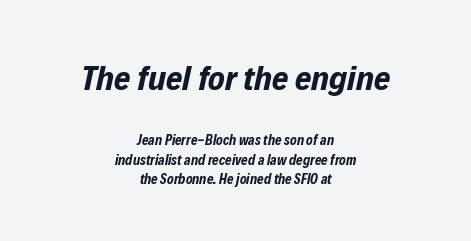
The image shows 35 px bold, condensed type, italic (leaning right); set centered, normal line spacing (1.38x), normal letter spacing, not underlined; the first (top) block is 2.5x larger; low stroke contrast and a medium x-height.
